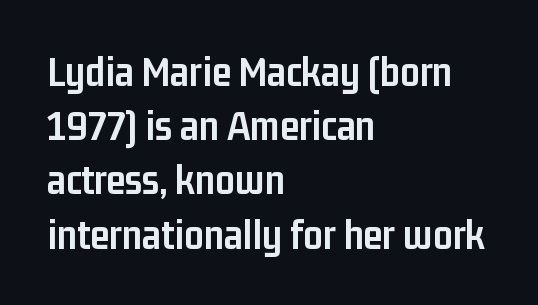
The image shows 43 px semibold, condensed sans-serif type, upright; set left-aligned, normal line spacing (1.26x), normal letter spacing, not underlined; low stroke contrast and a medium x-height.
